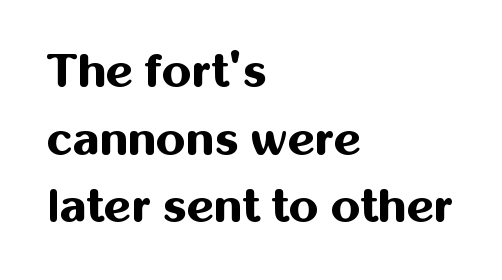
It's the straight-up-and-down kind of type. The text block is weighted toward the left margin, trailing off unevenly rightward. Is this a fixed-width face? No — the glyphs have proportional, varying widths. Bare-footed words on every line. Students, this is bold: see how much ink each stroke carries. Vertically, the passage feels balanced, rows spaced as you'd expect.
